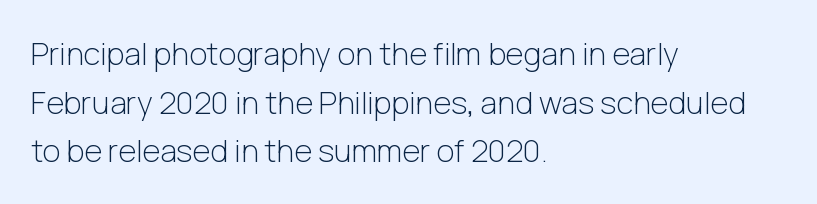
Q: Is the text bold? A: No.
Q: Is the text italic (slanted)? A: No, it is upright.
Q: Is the typeface a serif or a sans-serif typeface? A: Sans-serif.
Q: Is the text underlined? A: No.
Q: How is the paragraph aligned? A: Left-aligned.
Q: Is the spacing between letters normal or unusually wide? A: Normal.
Q: Is the spacing between lines tight, normal or loose? A: Normal.
Q: Width (condensed, normal, or wide)? A: Normal.
Q: Stroke contrast? A: Low.
Q: x-height? A: Medium.
Q: Monospaced? A: No.
